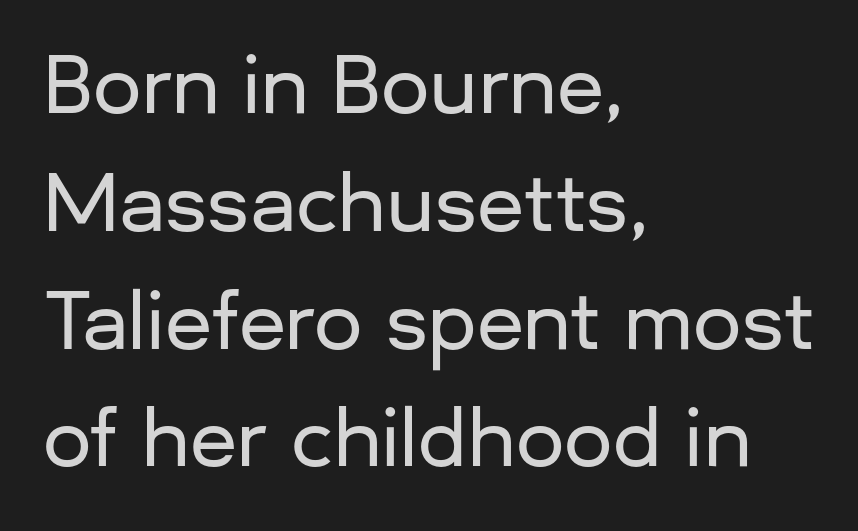
Q: Is the text italic (slanted)? A: No, it is upright.
Q: Is the typeface a serif or a sans-serif typeface? A: Sans-serif.
Q: Is the text underlined? A: No.
Q: How is the paragraph aligned? A: Left-aligned.
Q: Is the spacing between letters normal or unusually wide? A: Normal.
Q: Is the spacing between lines tight, normal or loose? A: Normal.
Q: Width (condensed, normal, or wide)? A: Normal.
Q: Stroke contrast? A: Low.
Q: x-height? A: Medium.
Q: Monospaced? A: No.
